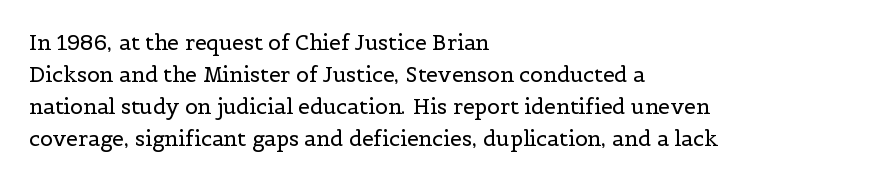
Q: Is the text bold? A: No.
Q: Is the text italic (slanted)? A: No, it is upright.
Q: Is the text underlined? A: No.
Q: How is the paragraph aligned? A: Left-aligned.
Q: Is the spacing between letters normal or unusually wide? A: Normal.
Q: Is the spacing between lines tight, normal or loose? A: Normal.
